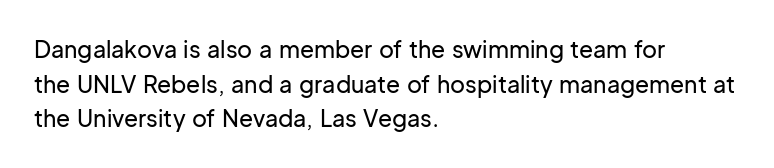
Students, observe: this is what conventionally led text looks like. Has an underline been added? It has not. Words appear dense and cohesive because spacing is normal. If you drew a ruler down the left edge, every line would touch it.
